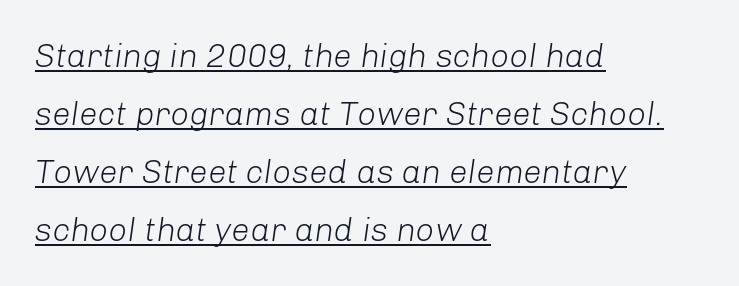
The image shows 33 px light type, italic (leaning right); set left-aligned, line spacing 1.76x, normal letter spacing, underlined; low stroke contrast and a medium x-height.
